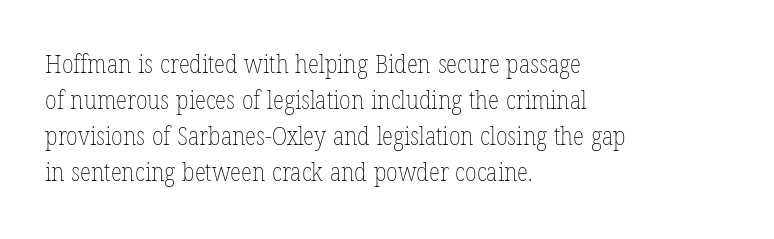
{"italic": "no", "bold": "no", "underline": "no", "align": "left", "line_spacing": "normal", "line_spacing_ratio": 1.38, "letter_spacing": "normal", "letter_spacing_em": 0.0, "glyph_px": 26}
